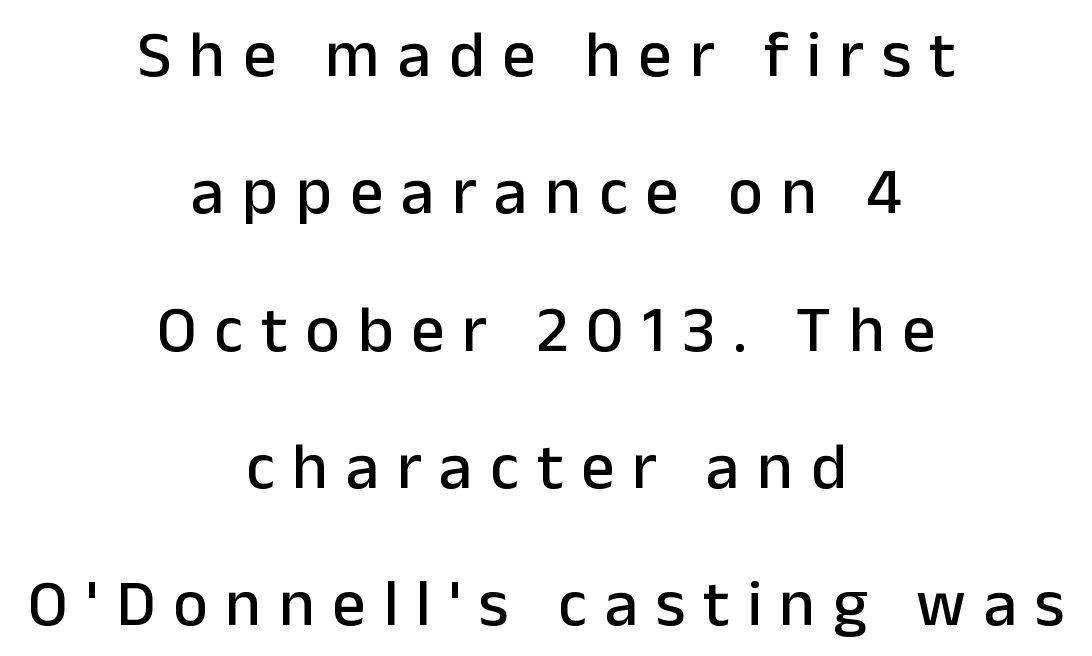
{"serif": "no", "italic": "no", "width": "normal", "stroke_contrast": "low", "x_height": "medium", "monospaced": "no", "underline": "no", "align": "center", "line_spacing": "loose", "line_spacing_ratio": 2.08, "letter_spacing": "wide", "letter_spacing_em": 0.27, "glyph_px": 66}
